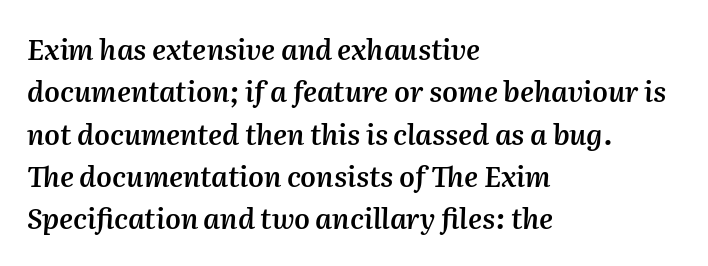
Q: Is the text bold? A: Semi-bold.
Q: Is the text italic (slanted)? A: Yes, it leans right by about 2 degrees.
Q: Is the text underlined? A: No.
Q: How is the paragraph aligned? A: Left-aligned.
Q: Is the spacing between letters normal or unusually wide? A: Normal.
Q: Is the spacing between lines tight, normal or loose? A: Normal.
Q: Width (condensed, normal, or wide)? A: Normal.
Q: Stroke contrast? A: Medium.
Q: x-height? A: Medium.
Q: Monospaced? A: No.
